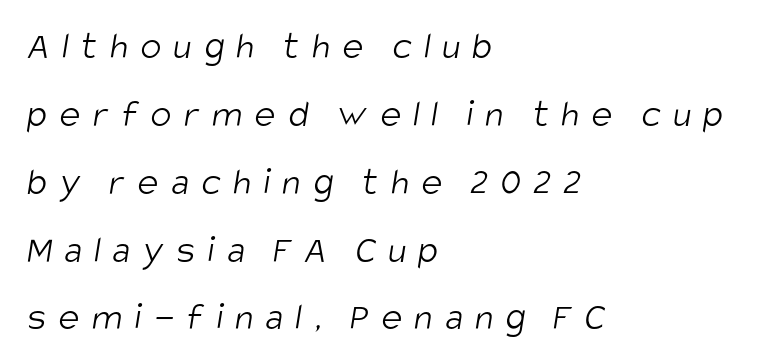
Q: Is the text bold? A: No.
Q: Is the typeface a serif or a sans-serif typeface? A: Sans-serif.
Q: Is the text underlined? A: No.
Q: How is the paragraph aligned? A: Left-aligned.
Q: Is the spacing between letters normal or unusually wide? A: Unusually wide.
Q: Width (condensed, normal, or wide)? A: Condensed.
Q: Stroke contrast? A: Low.
Q: x-height? A: Large.
Q: Monospaced? A: No.
